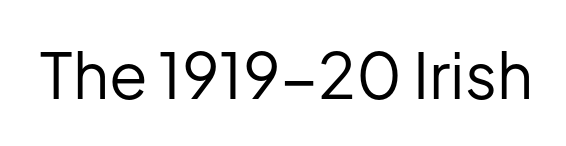
Q: Is the text bold? A: No.
Q: Is the text italic (slanted)? A: No, it is upright.
Q: Is the typeface a serif or a sans-serif typeface? A: Sans-serif.
Q: Is the text underlined? A: No.
Q: Is the spacing between letters normal or unusually wide? A: Normal.
Q: Width (condensed, normal, or wide)? A: Normal.
Q: Stroke contrast? A: Low.
Q: x-height? A: Medium.
Q: Monospaced? A: No.
